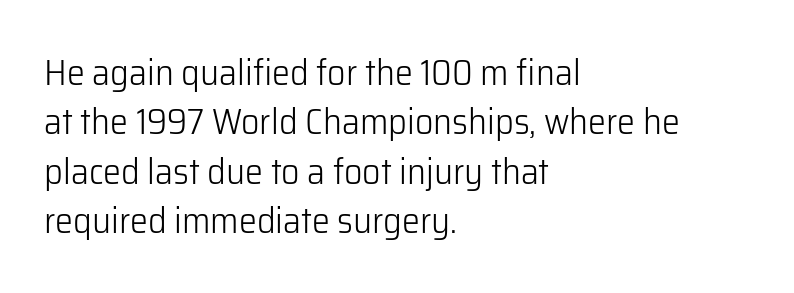
The image shows 36 px light sans-serif type, upright; set left-aligned, normal line spacing (1.37x), normal letter spacing, not underlined; low stroke contrast and a medium x-height.
